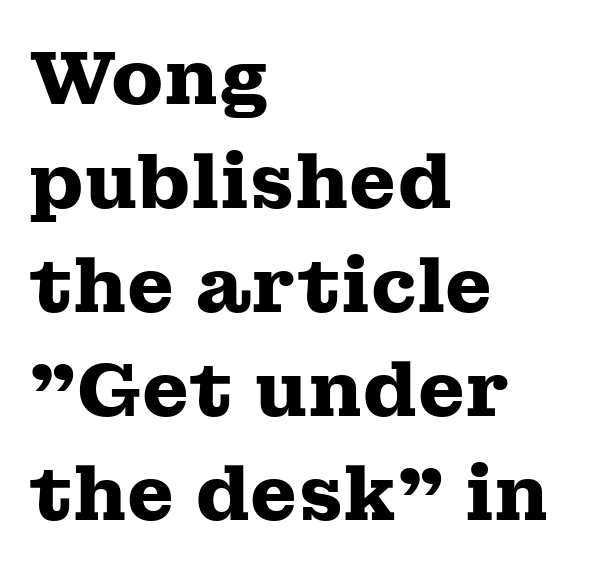
The image shows 76 px heavy, wide serif type, upright; set left-aligned, normal line spacing (1.37x), normal letter spacing, not underlined; medium stroke contrast and a medium x-height.
